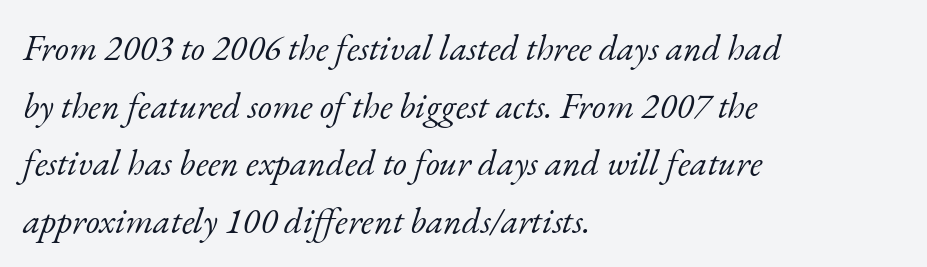
Q: Is the text bold? A: No.
Q: Is the text italic (slanted)? A: Yes, it leans right by about 17 degrees.
Q: Is the typeface a serif or a sans-serif typeface? A: Serif.
Q: Is the text underlined? A: No.
Q: How is the paragraph aligned? A: Left-aligned.
Q: Is the spacing between letters normal or unusually wide? A: Normal.
Q: Is the spacing between lines tight, normal or loose? A: Normal.
Q: Width (condensed, normal, or wide)? A: Normal.
Q: Stroke contrast? A: Low.
Q: x-height? A: Small.
Q: Monospaced? A: No.
